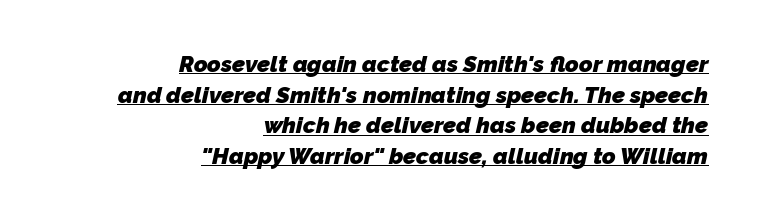
{"bold": "yes", "underline": "yes", "align": "right", "line_spacing": "normal", "line_spacing_ratio": 1.33, "letter_spacing": "normal", "letter_spacing_em": 0.0, "glyph_px": 23}
